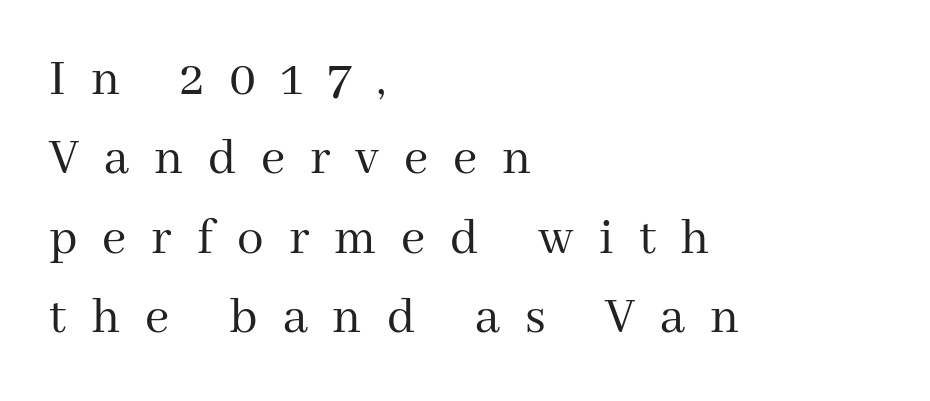
{"serif": "yes", "italic": "no", "bold": "no", "weight": "regular", "width": "normal", "stroke_contrast": "medium", "x_height": "medium", "monospaced": "no", "underline": "no", "align": "left", "line_spacing": "normal", "line_spacing_ratio": 1.5, "letter_spacing": "wide", "letter_spacing_em": 0.47, "glyph_px": 53}
